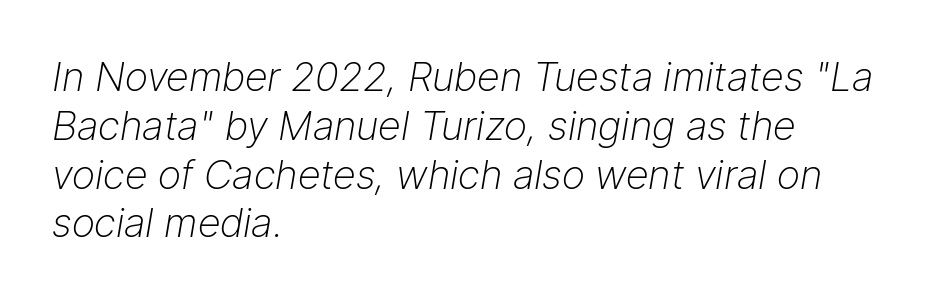
{"italic": "yes", "lean": "right", "slant_degrees": 9, "bold": "no", "weight": "light", "width": "normal", "stroke_contrast": "low", "x_height": "medium", "monospaced": "no", "underline": "no", "align": "left", "line_spacing_ratio": 1.22, "letter_spacing": "normal", "letter_spacing_em": 0.0, "glyph_px": 40}
